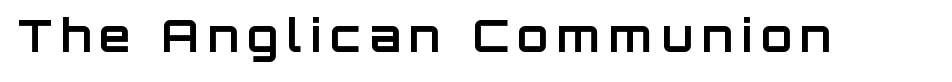
Heft: maximum for text — a bold. No italicization has been applied; the sample stays upright. No feet cap the strokes, marking this as sans-serif type. Any mark beneath the type? The region is blank.
